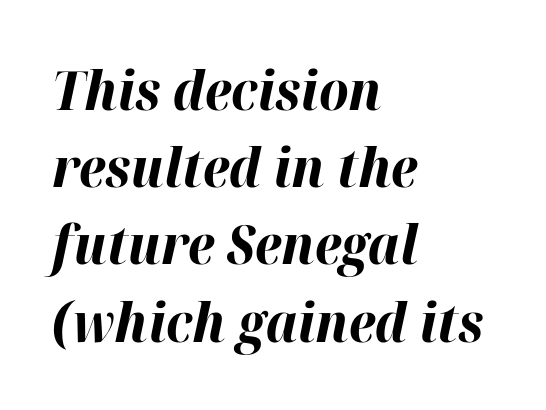
Q: Is the text bold? A: Yes.
Q: Is the text italic (slanted)? A: Yes, it leans right by about 12 degrees.
Q: Is the text underlined? A: No.
Q: How is the paragraph aligned? A: Left-aligned.
Q: Is the spacing between letters normal or unusually wide? A: Normal.
Q: Is the spacing between lines tight, normal or loose? A: Normal.
Q: Width (condensed, normal, or wide)? A: Normal.
Q: Stroke contrast? A: High.
Q: x-height? A: Medium.
Q: Monospaced? A: No.
